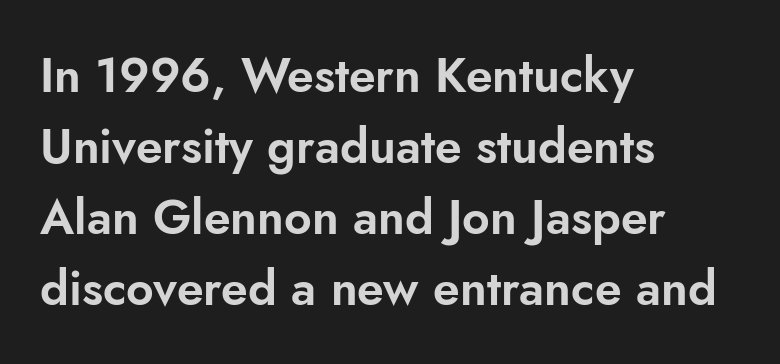
The image shows 48 px sans-serif type, upright; set left-aligned, normal line spacing (1.48x), normal letter spacing, not underlined; low stroke contrast and a small x-height.
